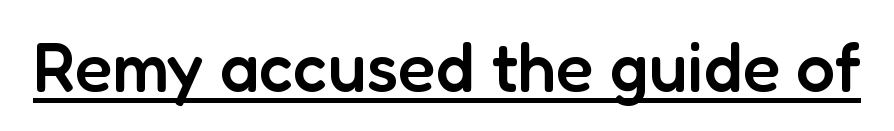
{"serif": "no", "italic": "no", "bold": "semi", "weight": "semibold", "width": "normal", "stroke_contrast": "low", "x_height": "medium", "monospaced": "no", "underline": "yes", "letter_spacing": "normal", "letter_spacing_em": 0.0, "glyph_px": 69}
